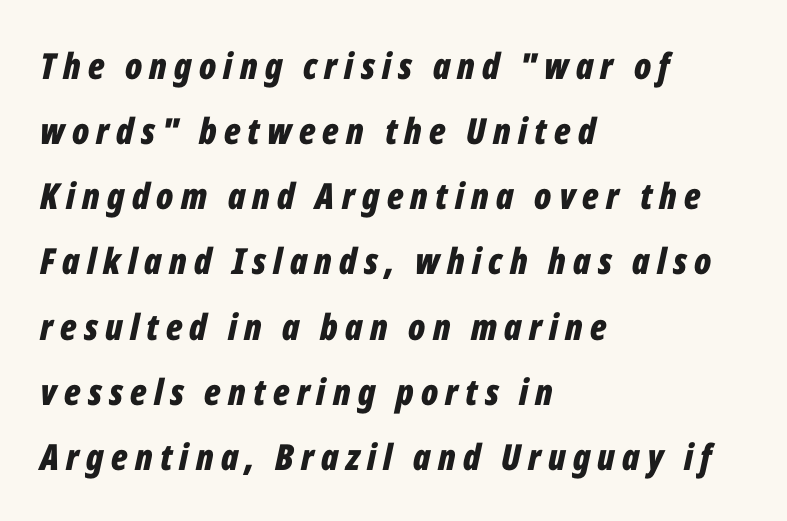
Is the letter spacing exaggerated? Yes — the characters are pushed far apart. Descenders hang freely into open space. Is this a fixed-width face? No — the glyphs have proportional, varying widths. Layout note: lines flush left. Looking at the ascenders, they clearly lean.
